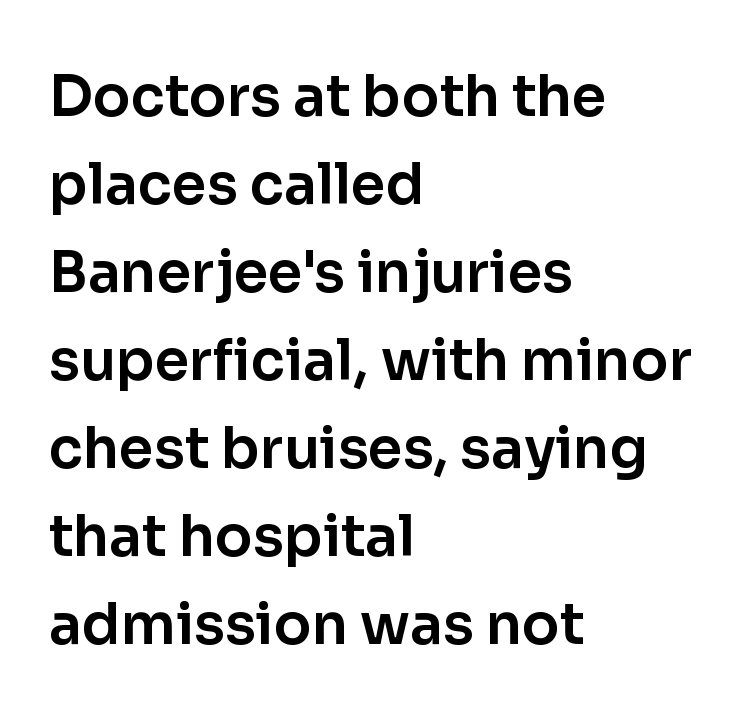
Q: Is the text italic (slanted)? A: No, it is upright.
Q: Is the typeface a serif or a sans-serif typeface? A: Sans-serif.
Q: Is the text underlined? A: No.
Q: How is the paragraph aligned? A: Left-aligned.
Q: Is the spacing between letters normal or unusually wide? A: Normal.
Q: Is the spacing between lines tight, normal or loose? A: Normal.
Q: Width (condensed, normal, or wide)? A: Normal.
Q: Stroke contrast? A: Low.
Q: x-height? A: Medium.
Q: Monospaced? A: No.
